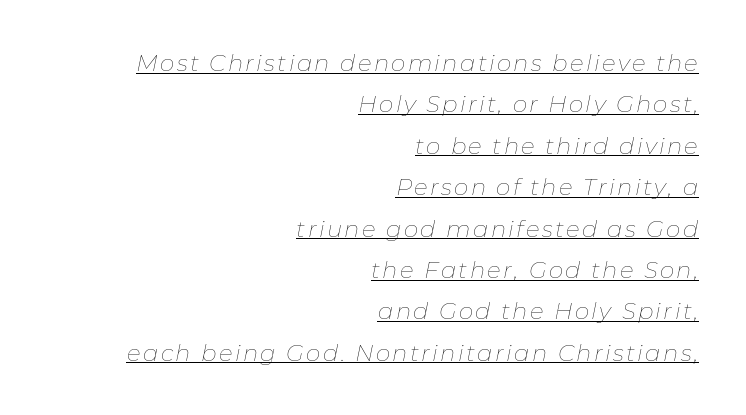
The image shows 23 px text type, italic (leaning right); set right-aligned, line spacing 1.8x, underlined.
